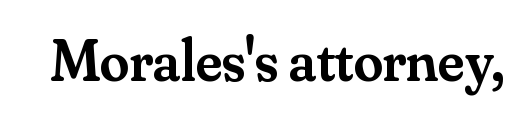
{"serif": "yes", "italic": "no", "bold": "semi", "weight": "semibold", "width": "normal", "stroke_contrast": "medium", "x_height": "small", "monospaced": "no", "underline": "no", "letter_spacing": "normal", "letter_spacing_em": 0.0, "glyph_px": 59}
